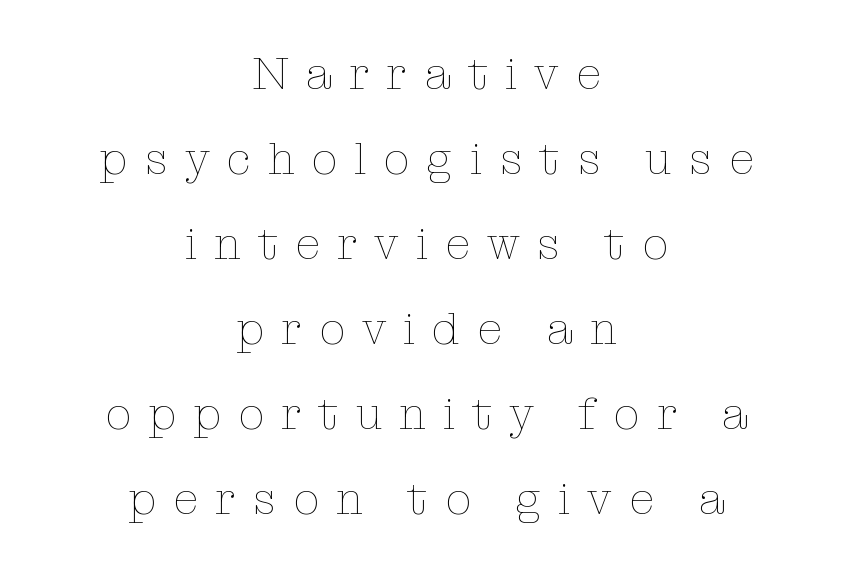
The image shows 46 px thin type, upright; set centered, line spacing 1.85x, unusually wide letter spacing (+0.37 em), not underlined; low stroke contrast and a medium x-height.
